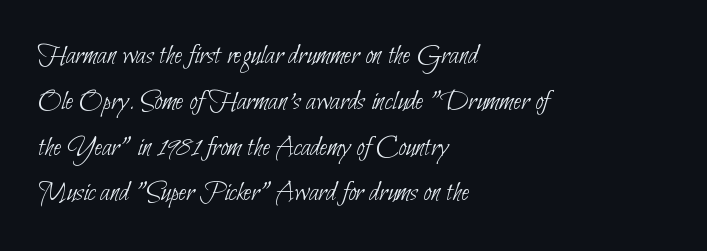
Stroke mass is kept to a normal reading level or below. Notice how the passage keeps a crisp vertical edge on the left only. The passage shown has conventional tracking throughout. This sample keeps an unexceptional amount of space between lines. These lines are rendered in a variable-pitch font.
